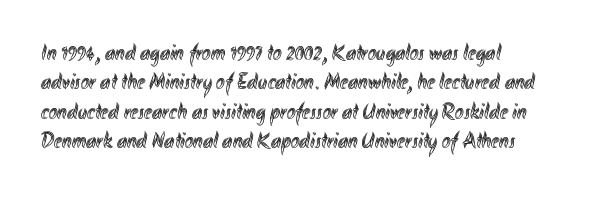
{"underline": "no", "align": "left", "line_spacing": "normal", "line_spacing_ratio": 1.28, "letter_spacing": "normal", "letter_spacing_em": 0.0, "glyph_px": 23}
